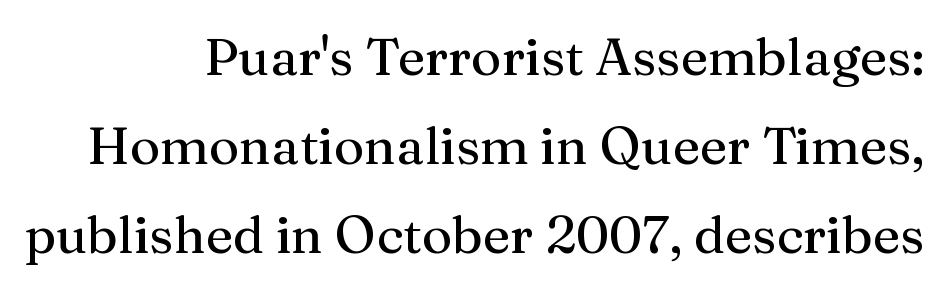
Note the varied advance widths — an 'i' is clearly narrower than an 'm'. Right-aligned paragraph, ragged on the left. Inter-character spacing is left at the font's built-in metrics. Vertical strokes here are truly vertical. Type without underlining.
